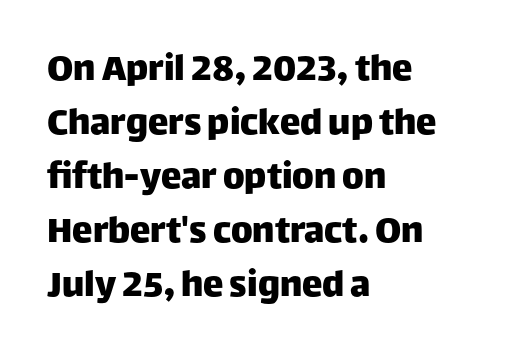
{"serif": "no", "italic": "no", "width": "normal", "stroke_contrast": "low", "x_height": "large", "monospaced": "no", "underline": "no", "align": "left", "line_spacing": "normal", "line_spacing_ratio": 1.32, "letter_spacing": "normal", "letter_spacing_em": 0.0, "glyph_px": 41}
